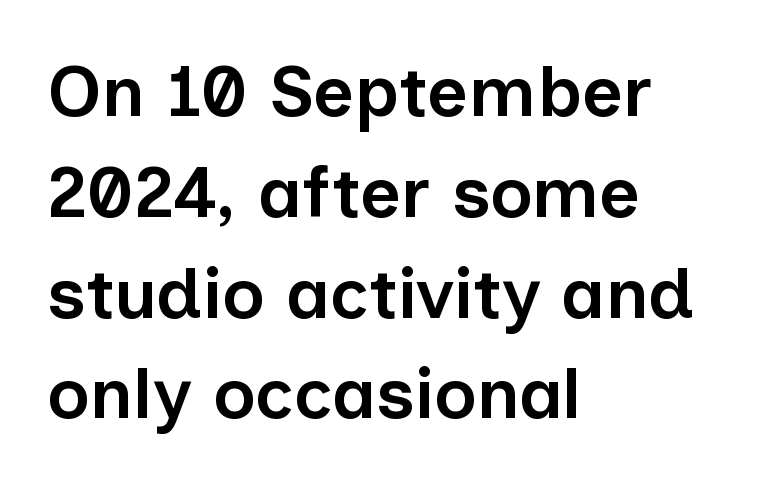
When letters stand straight like this, we call the style roman or upright. The leading is moderate, giving the passage an even texture. The designer went with a sans here, leaving each stem footless. There is no visible air inserted between adjacent glyphs. The setting favours the left margin, as ordinary paragraphs usually do.
